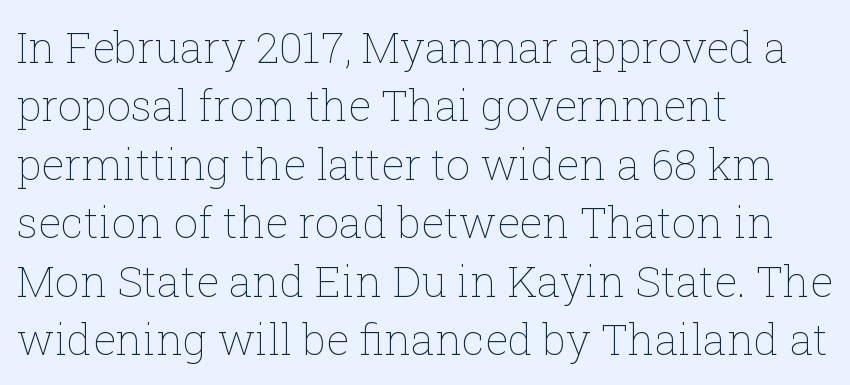
The typesetting does not lean heavy: it is not bold. Horizontal bands of white between lines are of average thickness. The face used here is rendered with its standard letterfit. This sample is left-justified, so line endings fall wherever the words run out. Every character sits straight up, as roman type does. Has an underline been added? It has not.
